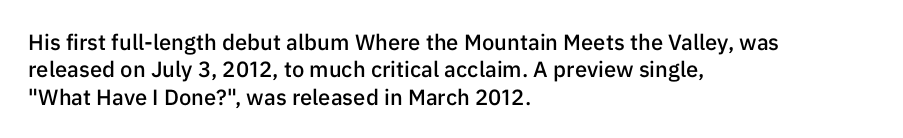
The image shows 22 px text type, upright; set left-aligned, normal line spacing (1.25x), normal letter spacing, not underlined.
